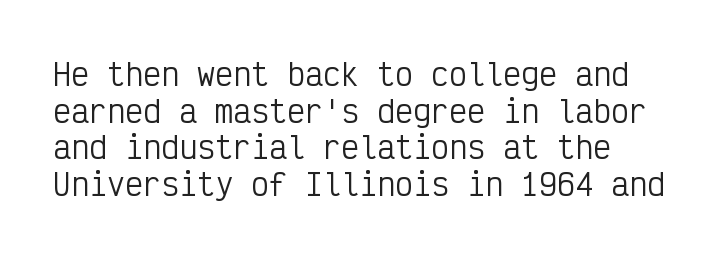
{"serif": "no", "italic": "no", "bold": "no", "weight": "regular", "width": "condensed", "stroke_contrast": "low", "x_height": "medium", "monospaced": "yes", "underline": "no", "line_spacing_ratio": 1.22, "letter_spacing": "normal", "letter_spacing_em": 0.0, "glyph_px": 30}
